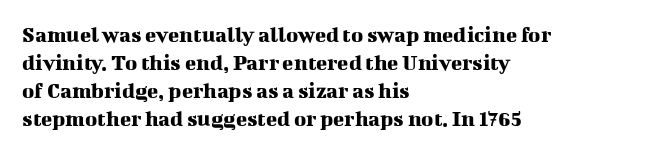
Look at the tracking — it's just the regular setting, nothing added. Caption: multi-line text, flush left, ragged right. Notice how the stems are strictly vertical — no italics here. A clean baseline with only descenders dipping below it.
